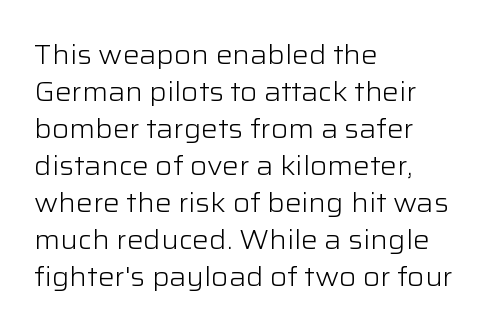
The image shows 26 px text type, upright; set left-aligned, normal line spacing (1.42x), normal letter spacing, not underlined.
